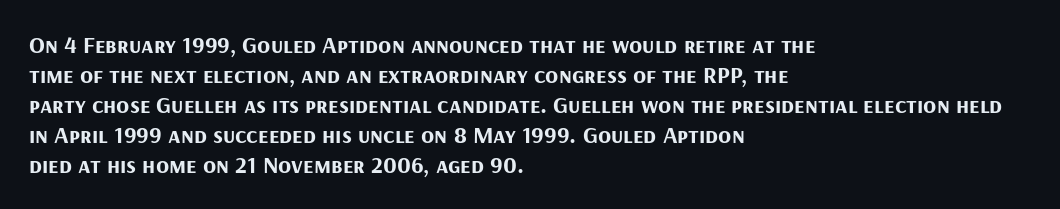
{"italic": "no", "bold": "yes", "underline": "no", "align": "left", "line_spacing": "normal", "line_spacing_ratio": 1.25, "letter_spacing": "normal", "letter_spacing_em": 0.0, "glyph_px": 24}
